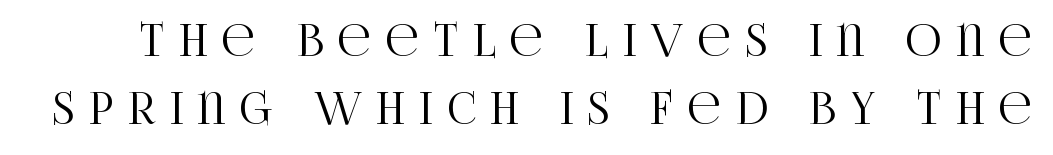
Decoration check: the copy has no underline. Notice how the stems are strictly vertical — no italics here. The passage shown is typed in a proportional face where columns would drift. Quick note: interline space is typical.
